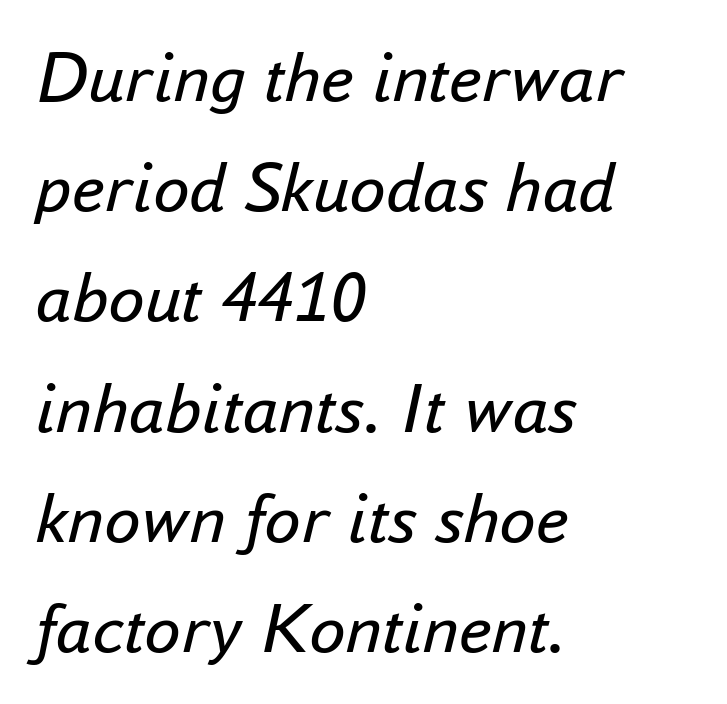
The image shows 73 px regular-weight type, italic (leaning right); set left-aligned, normal line spacing (1.51x), normal letter spacing, not underlined; low stroke contrast and a small x-height.
